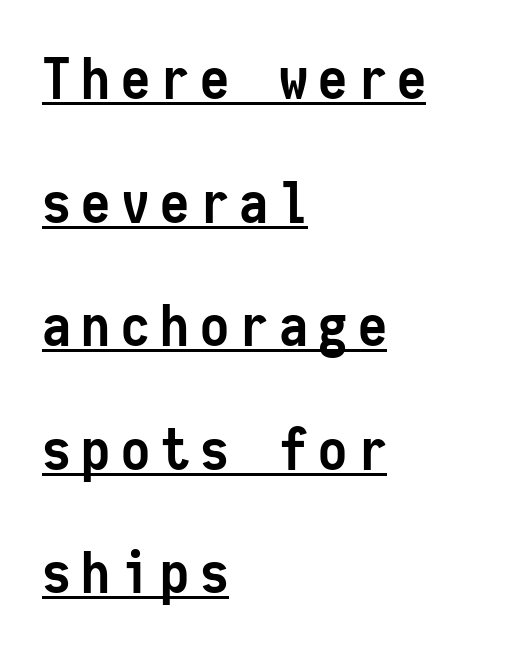
You'd pick this weight for a headline — it's a proper bold. The letters carry no serifs — their stems end cleanly without finishing strokes. This sample uses an upright cut, with every glyph sitting square on the baseline. One-word summary of the alignment: left.
